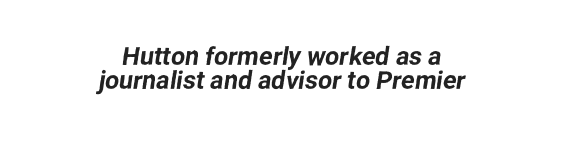
{"underline": "no", "align": "center", "line_spacing": "tight", "line_spacing_ratio": 0.97, "letter_spacing": "normal", "letter_spacing_em": 0.0, "glyph_px": 25}
